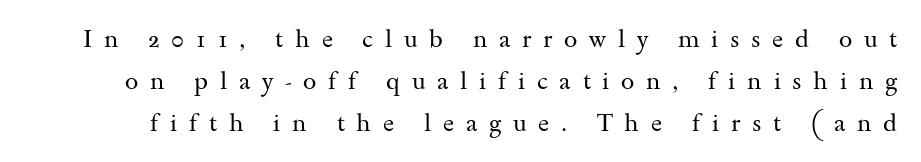
Q: Is the text bold? A: No.
Q: Is the text italic (slanted)? A: No, it is upright.
Q: Is the text underlined? A: No.
Q: Is the spacing between letters normal or unusually wide? A: Unusually wide.
